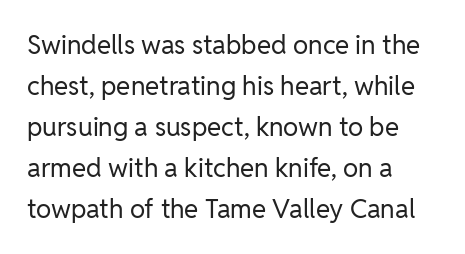
The words here are not underlined. Unbolded letterforms with no extra heft. Quick note: interline space is typical. These lines stack with their left ends in a neat column. Ordinary non-slanted type is in use. Here the glyphs are tracked normally, forming tight word shapes.
